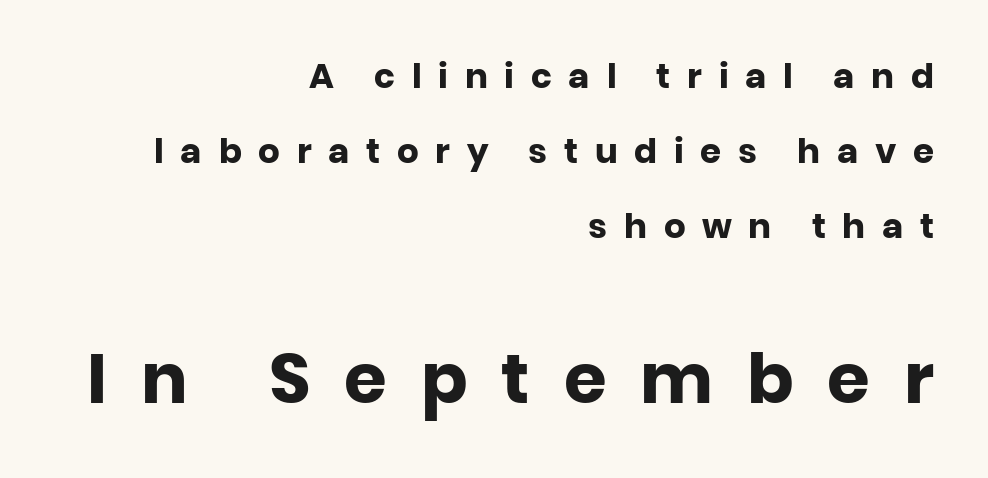
Q: Is the text bold? A: Yes.
Q: Is the text italic (slanted)? A: No, it is upright.
Q: Is the typeface a serif or a sans-serif typeface? A: Sans-serif.
Q: Is the text underlined? A: No.
Q: How is the paragraph aligned? A: Right-aligned.
Q: Is the spacing between letters normal or unusually wide? A: Unusually wide.
Q: Is the spacing between lines tight, normal or loose? A: Loose.
Q: Which block of text is set in a larger size, the first (top) or the second (bottom)? A: The second (bottom) one.
Q: Width (condensed, normal, or wide)? A: Normal.
Q: Stroke contrast? A: Low.
Q: x-height? A: Large.
Q: Monospaced? A: No.
